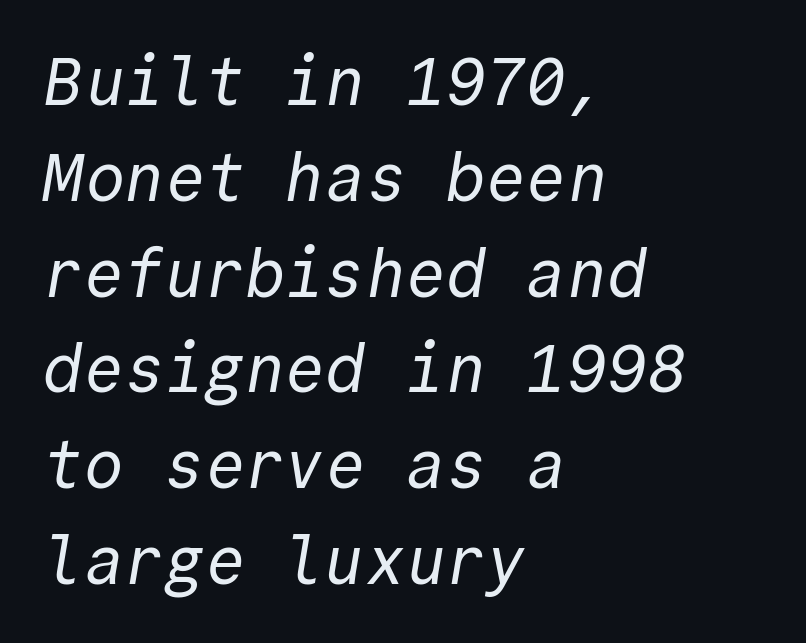
{"serif": "no", "bold": "no", "weight": "regular", "width": "normal", "x_height": "medium", "monospaced": "yes", "underline": "no", "align": "left", "line_spacing": "normal", "line_spacing_ratio": 1.43, "letter_spacing": "normal", "letter_spacing_em": 0.0, "glyph_px": 67}
